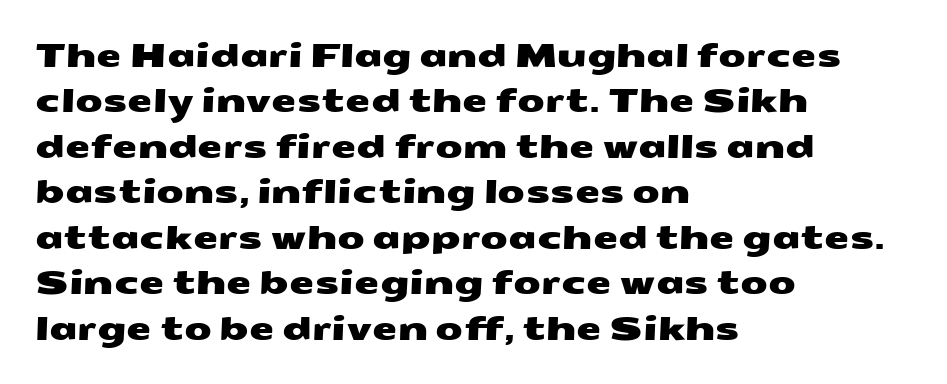
The image shows 32 px wide sans-serif type; set left-aligned, normal line spacing (1.42x), normal letter spacing, not underlined; medium stroke contrast and a medium x-height.
